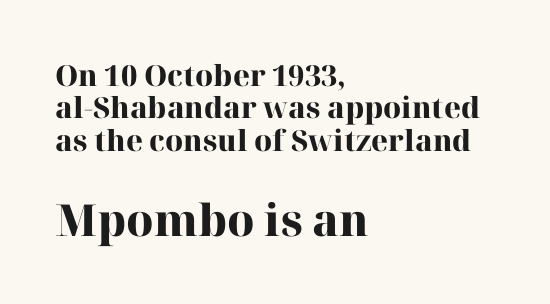
Q: Is the text bold? A: Yes.
Q: Is the text italic (slanted)? A: No, it is upright.
Q: Is the typeface a serif or a sans-serif typeface? A: Serif.
Q: Is the text underlined? A: No.
Q: How is the paragraph aligned? A: Left-aligned.
Q: Is the spacing between letters normal or unusually wide? A: Normal.
Q: Is the spacing between lines tight, normal or loose? A: Tight.
Q: Which block of text is set in a larger size, the first (top) or the second (bottom)? A: The second (bottom) one.
Q: Width (condensed, normal, or wide)? A: Normal.
Q: Stroke contrast? A: High.
Q: x-height? A: Medium.
Q: Monospaced? A: No.
